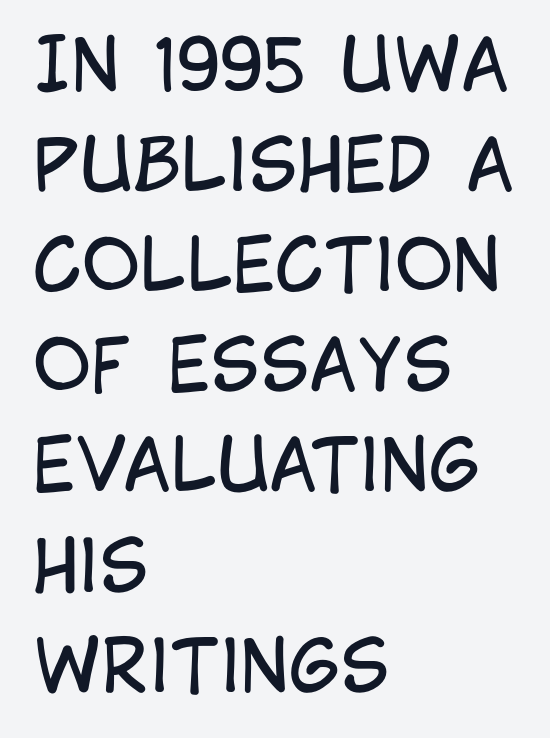
The image shows 71 px regular-weight, condensed sans-serif type, upright; set left-aligned, normal line spacing (1.41x), normal letter spacing, not underlined; low stroke contrast and a large x-height.
